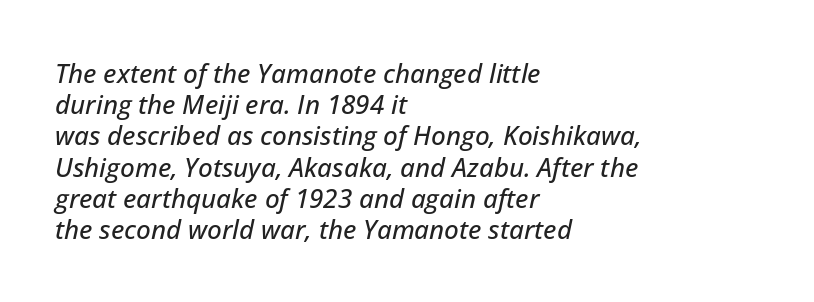
Q: Is the text italic (slanted)? A: Yes, it leans right by about 12 degrees.
Q: Is the text underlined? A: No.
Q: How is the paragraph aligned? A: Left-aligned.
Q: Is the spacing between letters normal or unusually wide? A: Normal.
